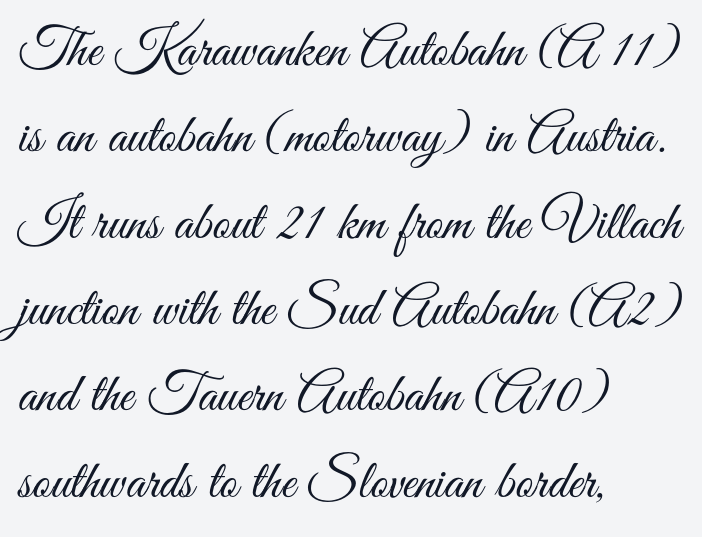
The image shows 55 px light, condensed sans-serif type; set left-aligned, normal line spacing (1.57x), normal letter spacing, not underlined; medium stroke contrast and a small x-height.
